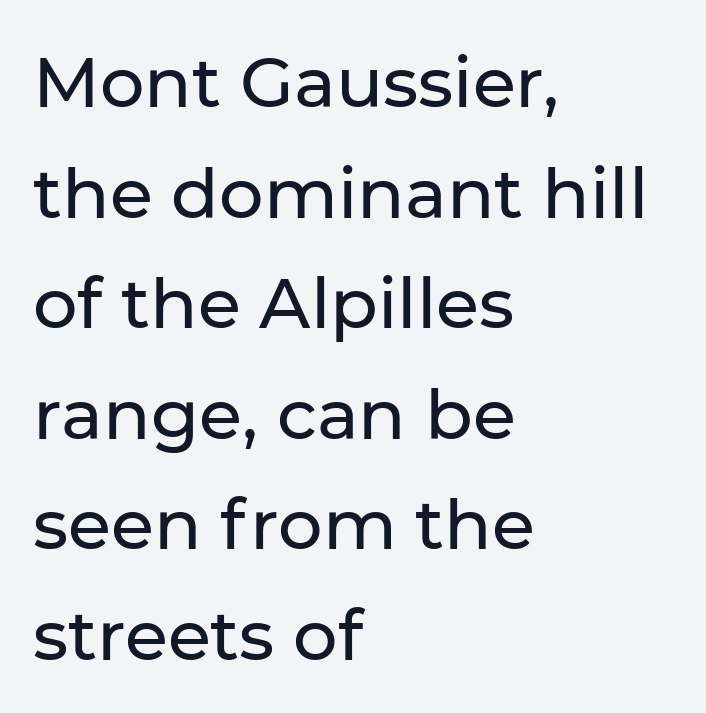
Q: Is the text italic (slanted)? A: No, it is upright.
Q: Is the typeface a serif or a sans-serif typeface? A: Sans-serif.
Q: Is the text underlined? A: No.
Q: How is the paragraph aligned? A: Left-aligned.
Q: Is the spacing between letters normal or unusually wide? A: Normal.
Q: Is the spacing between lines tight, normal or loose? A: Normal.
Q: Width (condensed, normal, or wide)? A: Normal.
Q: Stroke contrast? A: Low.
Q: x-height? A: Medium.
Q: Monospaced? A: No.
